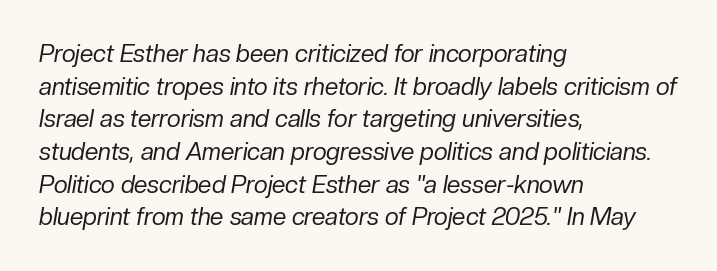
Q: Is the text bold? A: No.
Q: Is the text italic (slanted)? A: Yes, it leans right by about 10 degrees.
Q: Is the text underlined? A: No.
Q: How is the paragraph aligned? A: Left-aligned.
Q: Is the spacing between letters normal or unusually wide? A: Normal.
Q: Is the spacing between lines tight, normal or loose? A: Normal.
